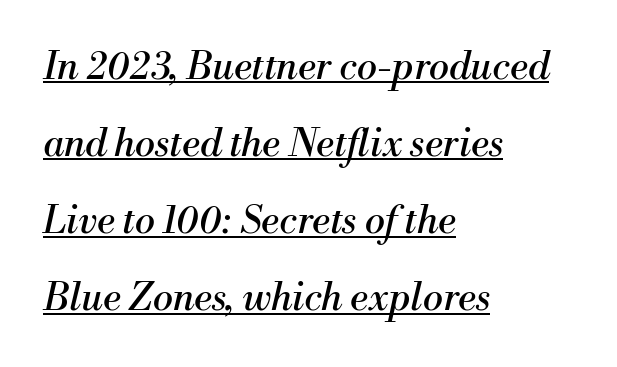
The image shows 38 px regular-weight serif type, italic (leaning right); set left-aligned, loose line spacing (2.03x), normal letter spacing, underlined; medium stroke contrast and a small x-height.
